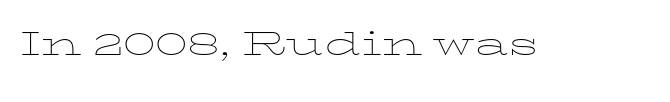
No extra ink here — the face is not bold. Characters follow at the spacing the type designer built in. Upright lettering throughout. Proportional: the letters do not fall into vertical columns.
